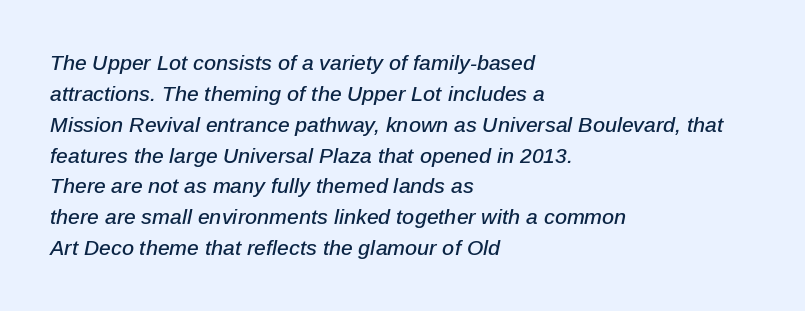
The image shows 21 px text type, italic (leaning right); set left-aligned, normal line spacing (1.47x), normal letter spacing, not underlined.
